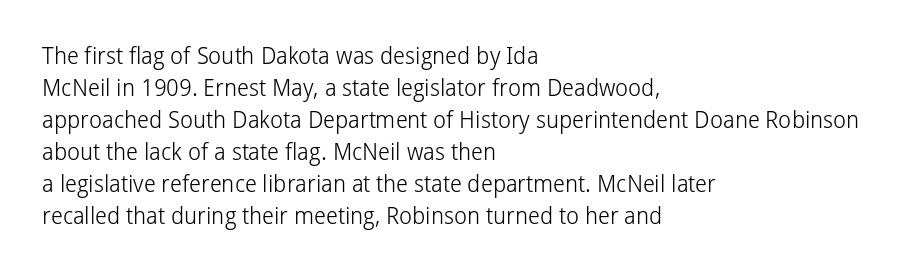
The image shows 23 px text type, upright; set left-aligned, normal line spacing (1.39x), normal letter spacing, not underlined.
